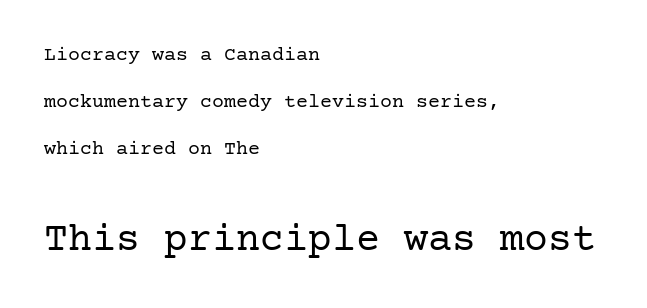
The image shows 40 px regular-weight serif type, upright; set left-aligned, loose line spacing (2.36x), normal letter spacing, not underlined; the second (bottom) block is 2.0x larger; low stroke contrast and a medium x-height.
